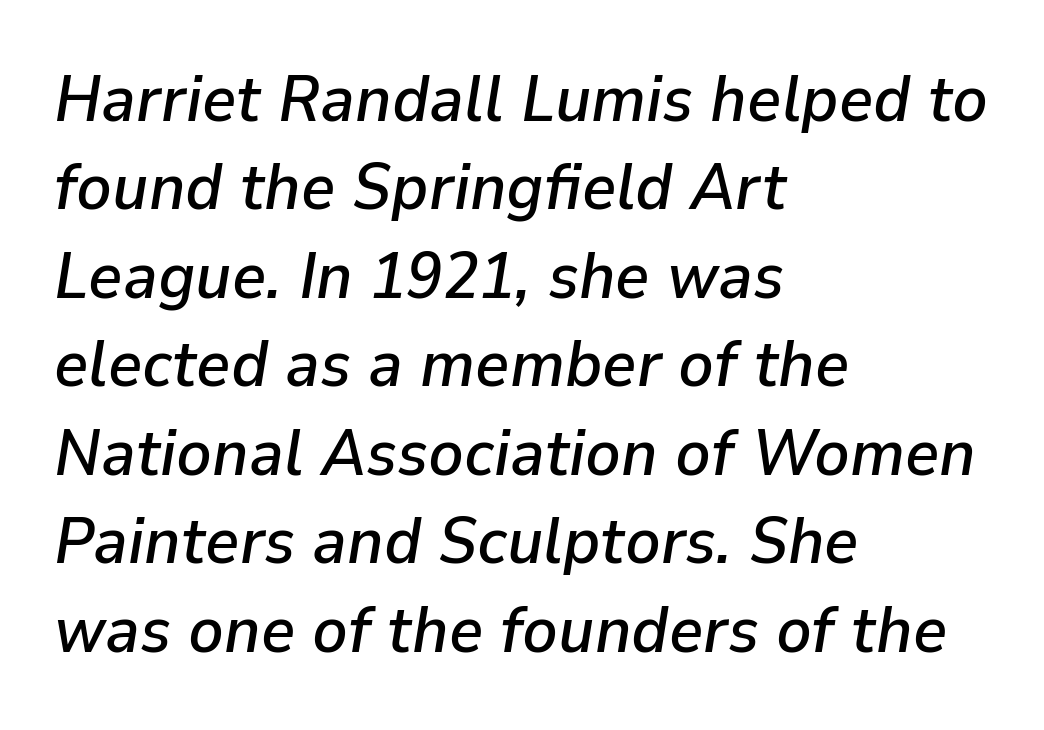
Q: Is the text italic (slanted)? A: Yes, it leans right by about 9 degrees.
Q: Is the text underlined? A: No.
Q: How is the paragraph aligned? A: Left-aligned.
Q: Is the spacing between letters normal or unusually wide? A: Normal.
Q: Is the spacing between lines tight, normal or loose? A: Normal.
Q: Width (condensed, normal, or wide)? A: Normal.
Q: Stroke contrast? A: Low.
Q: x-height? A: Medium.
Q: Monospaced? A: No.
